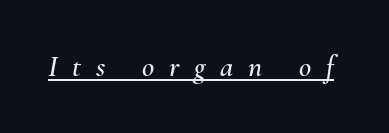
The image shows 30 px text type, italic (leaning right); set unusually wide letter spacing (+0.49 em), underlined; medium stroke contrast and a small x-height.
